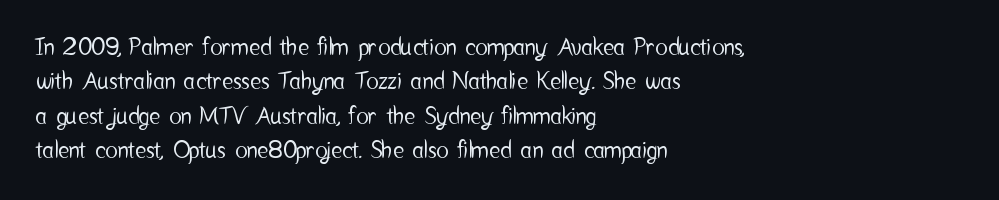
The specimen omits any rule beneath the text block's lines. The line-height multiplier appears to be the usual default. Posture: upright roman. The letters sit at their default tracking, neither squeezed nor spread.
